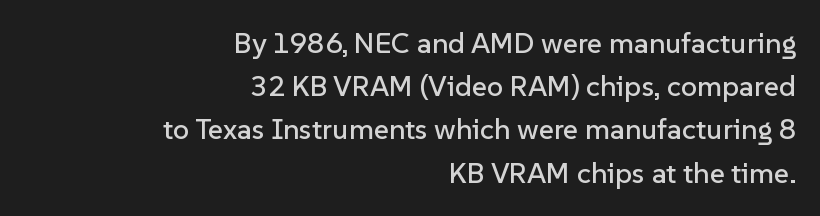
{"serif": "no", "italic": "no", "width": "normal", "stroke_contrast": "low", "x_height": "medium", "monospaced": "no", "underline": "no", "align": "right", "line_spacing": "normal", "line_spacing_ratio": 1.49, "letter_spacing": "normal", "letter_spacing_em": 0.0, "glyph_px": 29}
